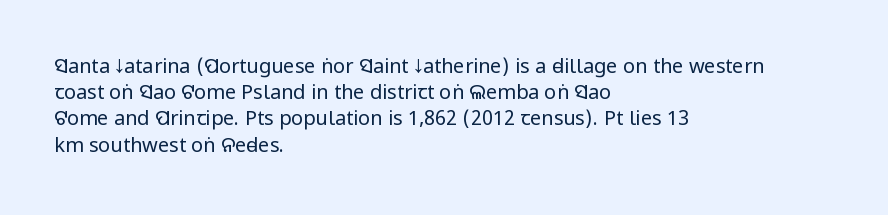
{"italic": "no", "bold": "no", "underline": "no", "align": "left", "line_spacing": "normal", "line_spacing_ratio": 1.31, "letter_spacing": "normal", "letter_spacing_em": 0.0, "glyph_px": 20}
